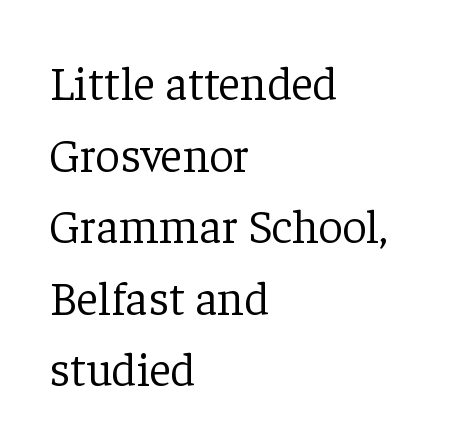
The image shows 48 px light serif type, upright; set left-aligned, normal line spacing (1.49x), normal letter spacing, not underlined; low stroke contrast and a medium x-height.
